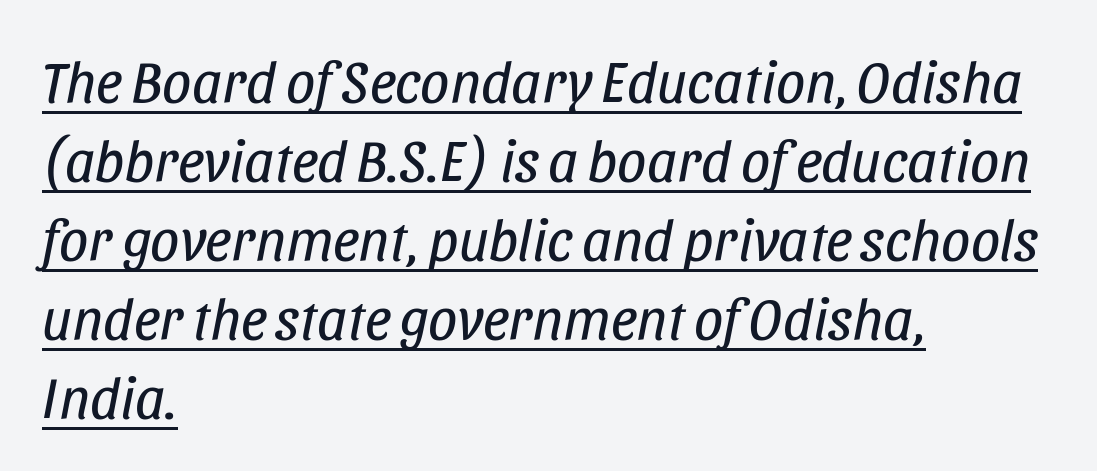
The image shows 58 px regular-weight, condensed type, italic (leaning right); set left-aligned, normal line spacing (1.36x), normal letter spacing, underlined; low stroke contrast and a large x-height.
